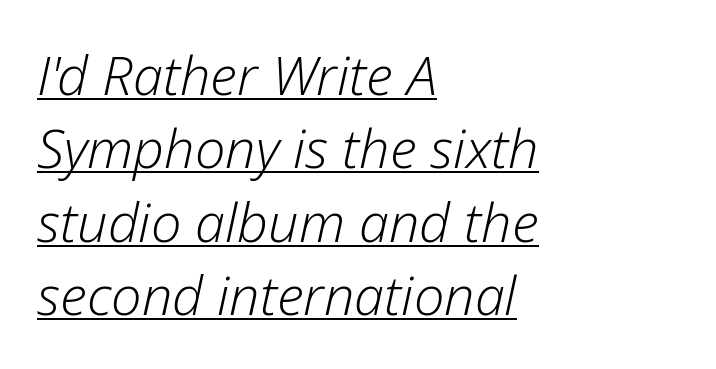
Q: Is the text bold? A: No.
Q: Is the text italic (slanted)? A: Yes, it leans right by about 12 degrees.
Q: Is the text underlined? A: Yes.
Q: How is the paragraph aligned? A: Left-aligned.
Q: Is the spacing between letters normal or unusually wide? A: Normal.
Q: Is the spacing between lines tight, normal or loose? A: Normal.
Q: Width (condensed, normal, or wide)? A: Normal.
Q: Stroke contrast? A: Low.
Q: x-height? A: Medium.
Q: Monospaced? A: No.
